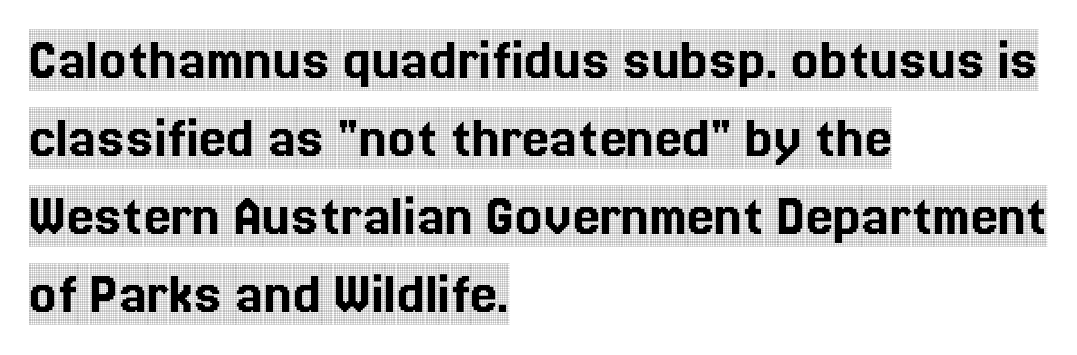
{"serif": "yes", "italic": "no", "width": "condensed", "x_height": "large", "monospaced": "no", "underline": "no", "align": "left", "line_spacing": "normal", "line_spacing_ratio": 1.28, "letter_spacing": "normal", "letter_spacing_em": 0.0, "glyph_px": 61}
